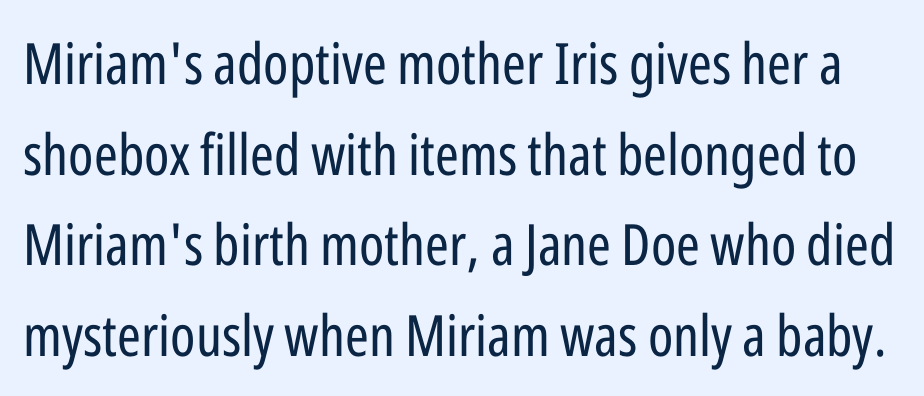
The line texture is even and compact thanks to regular tracking. Letters rest on an invisible, unmarked baseline. Font category for this specimen: sans-serif. These lines sit exactly where default settings would place them.
